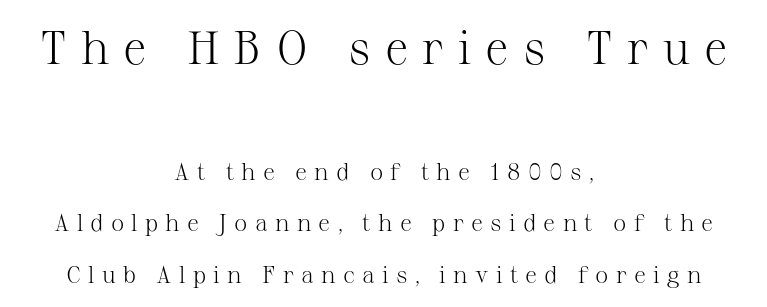
Q: Is the text bold? A: No.
Q: Is the text italic (slanted)? A: No, it is upright.
Q: Is the typeface a serif or a sans-serif typeface? A: Serif.
Q: Is the text underlined? A: No.
Q: How is the paragraph aligned? A: Centered.
Q: Is the spacing between letters normal or unusually wide? A: Unusually wide.
Q: Is the spacing between lines tight, normal or loose? A: Loose.
Q: Which block of text is set in a larger size, the first (top) or the second (bottom)? A: The first (top) one.
Q: Width (condensed, normal, or wide)? A: Normal.
Q: Stroke contrast? A: Medium.
Q: x-height? A: Medium.
Q: Monospaced? A: No.
